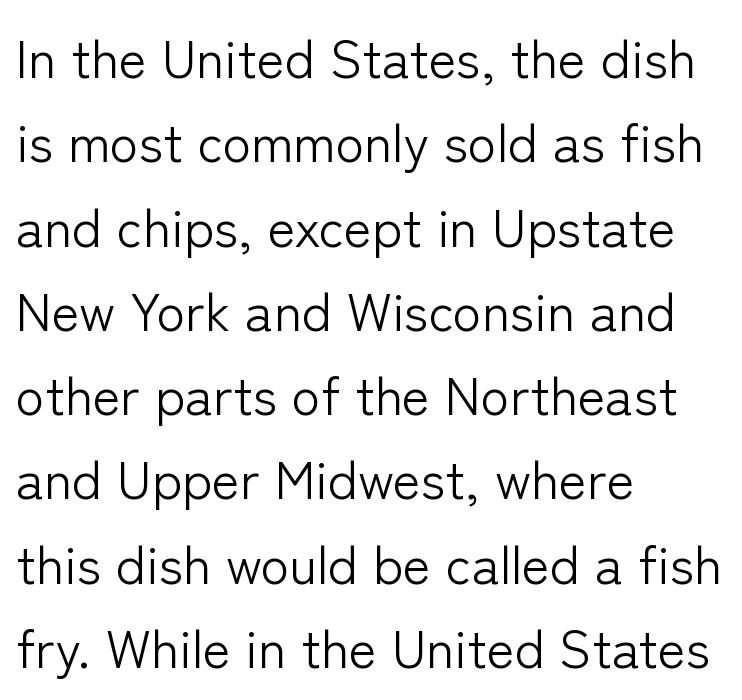
Q: Is the text bold? A: No.
Q: Is the text italic (slanted)? A: No, it is upright.
Q: Is the typeface a serif or a sans-serif typeface? A: Sans-serif.
Q: Is the text underlined? A: No.
Q: How is the paragraph aligned? A: Left-aligned.
Q: Is the spacing between letters normal or unusually wide? A: Normal.
Q: Is the spacing between lines tight, normal or loose? A: Normal.
Q: Width (condensed, normal, or wide)? A: Normal.
Q: Stroke contrast? A: Low.
Q: x-height? A: Medium.
Q: Monospaced? A: No.
